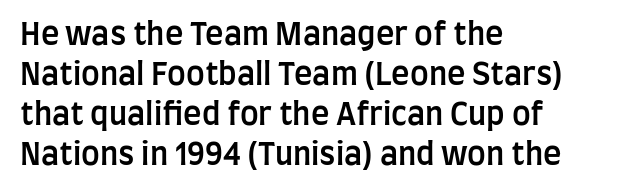
The image shows 31 px semibold, condensed sans-serif type, upright; set left-aligned, normal line spacing (1.29x), normal letter spacing, not underlined; low stroke contrast and a large x-height.
